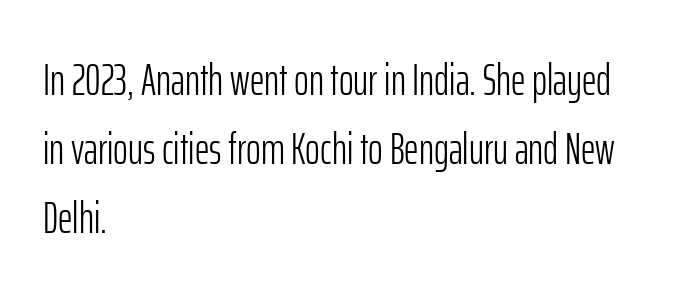
Leading matches the norm, producing a regular column. Leftover space on each line is placed entirely after the last word. These lines are rendered in a variable-pitch font. The passage shown is typeset with a sans-serif family. The typesetting does not lean heavy: it is not bold. Every character sits straight up, as roman type does.
